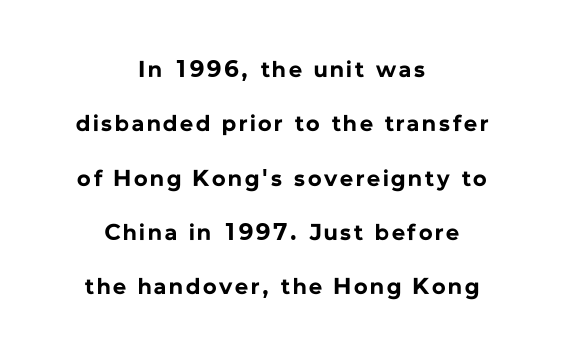
Centered paragraph, ragged on both sides. Glance below the letters and you will spot only blank space. Ordinary non-slanted type is in use. The line-height multiplier appears high, well above default. These lines carry a lot of weight — the face is fully bold.
